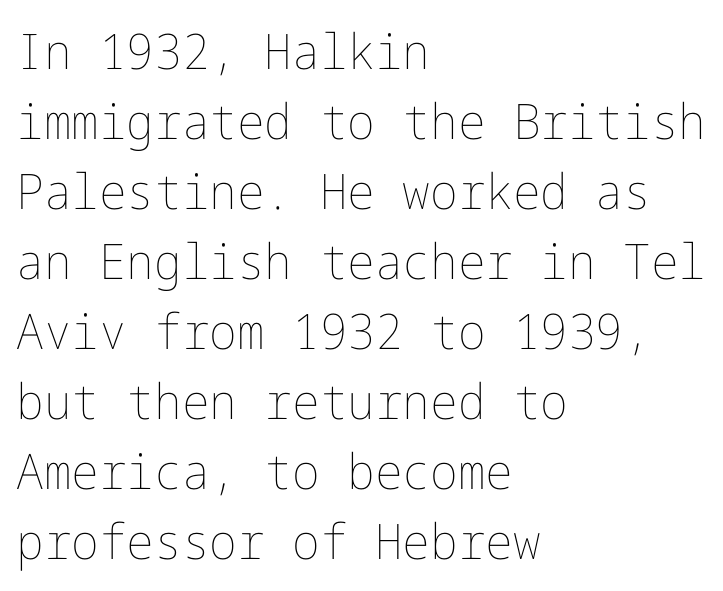
{"italic": "no", "bold": "no", "weight": "thin", "width": "normal", "stroke_contrast": "low", "x_height": "medium", "underline": "no", "align": "left", "line_spacing": "normal", "line_spacing_ratio": 1.43, "letter_spacing": "normal", "letter_spacing_em": 0.0, "glyph_px": 49}
